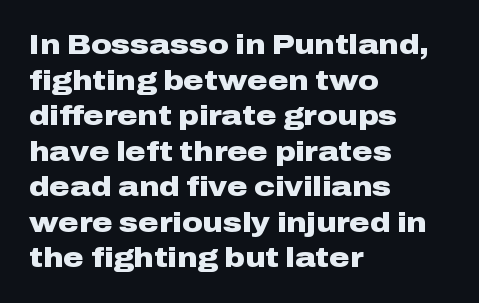
Stroke terminals: plain, sans-serif. If you drew a ruler down the left edge, every line would touch it. The strokes are fattened all the way to bold. Rows of type keep a routine distance in the vertical direction. Character widths vary here, with narrow letters taking less room than wide ones.
